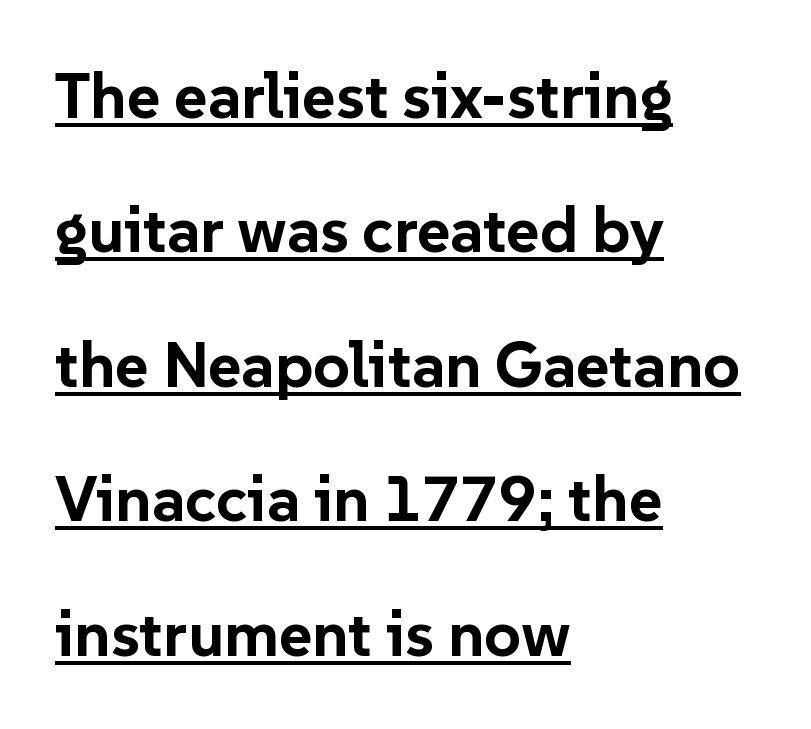
The image shows 64 px bold sans-serif type, upright; set left-aligned, loose line spacing (2.1x), normal letter spacing, underlined; low stroke contrast and a medium x-height.
